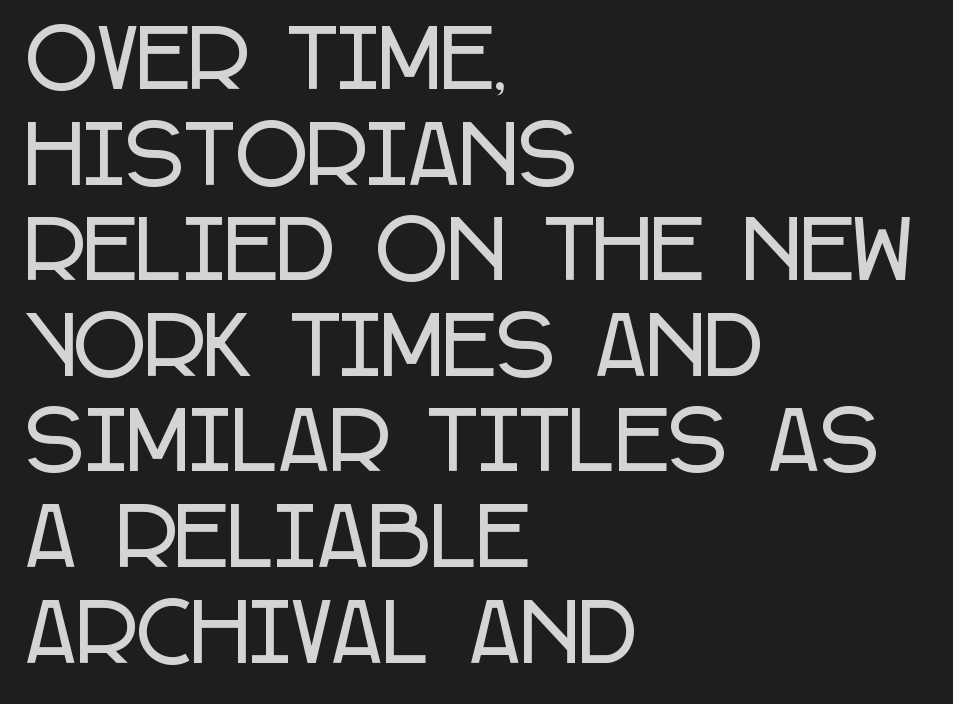
Q: Is the text italic (slanted)? A: No, it is upright.
Q: Is the typeface a serif or a sans-serif typeface? A: Sans-serif.
Q: Is the text underlined? A: No.
Q: How is the paragraph aligned? A: Left-aligned.
Q: Is the spacing between letters normal or unusually wide? A: Normal.
Q: Width (condensed, normal, or wide)? A: Condensed.
Q: Stroke contrast? A: Low.
Q: x-height? A: Large.
Q: Monospaced? A: No.
